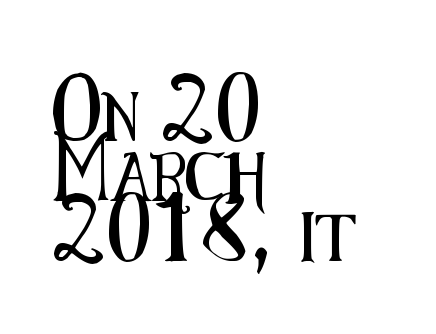
Reading down the block, your eye returns to a fixed left position each line. Proportional: the letters do not fall into vertical columns. Interline gaps are of average width in this sample. The typography opts for an upright posture over an oblique one. Letters rest on an invisible, unmarked baseline.
